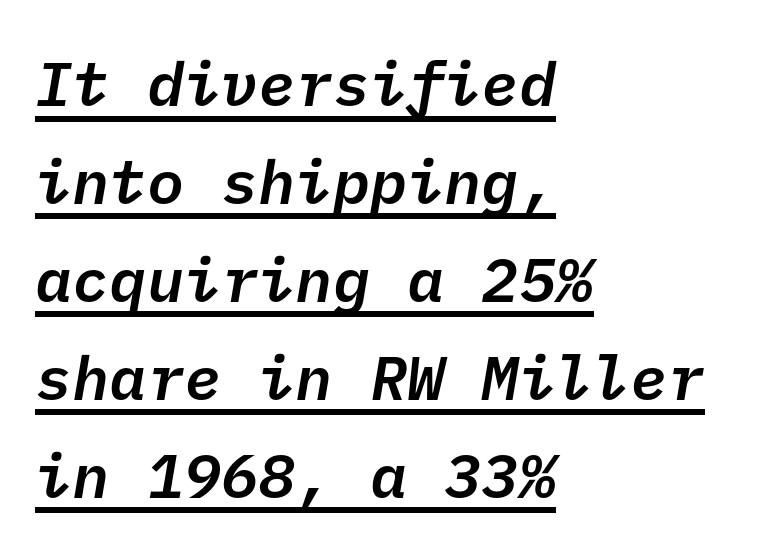
The image shows 62 px semibold sans-serif type; set left-aligned, normal line spacing (1.58x), normal letter spacing, underlined; low stroke contrast and a medium x-height.
